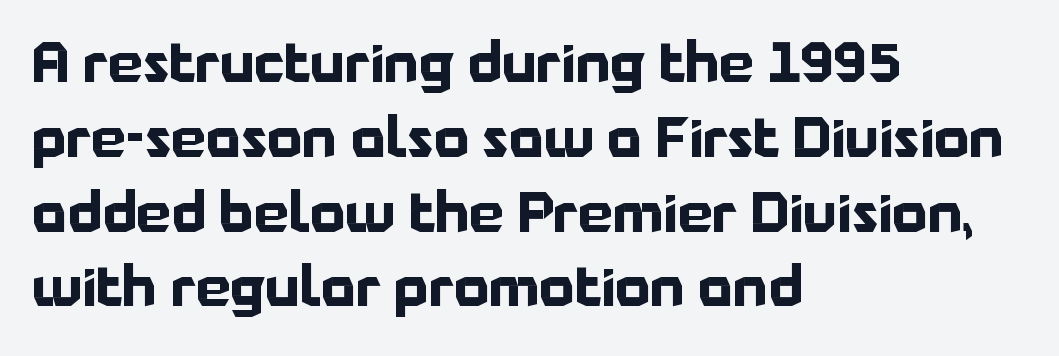
The image shows 55 px bold sans-serif type, upright; set left-aligned, normal line spacing (1.36x), normal letter spacing, not underlined; low stroke contrast and a medium x-height.
